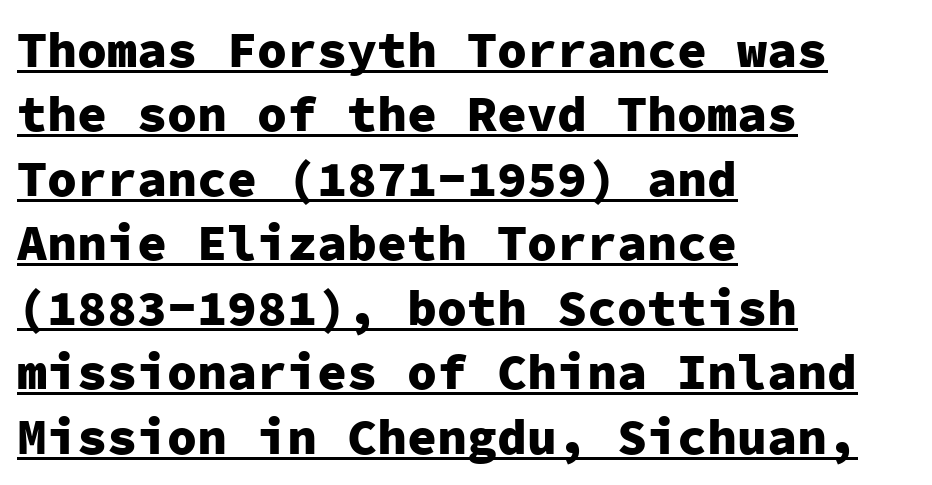
Q: Is the text bold? A: Yes.
Q: Is the text italic (slanted)? A: No, it is upright.
Q: Is the typeface a serif or a sans-serif typeface? A: Sans-serif.
Q: Is the text underlined? A: Yes.
Q: How is the paragraph aligned? A: Left-aligned.
Q: Is the spacing between letters normal or unusually wide? A: Normal.
Q: Is the spacing between lines tight, normal or loose? A: Normal.
Q: Width (condensed, normal, or wide)? A: Normal.
Q: Stroke contrast? A: Low.
Q: x-height? A: Medium.
Q: Monospaced? A: Yes.
